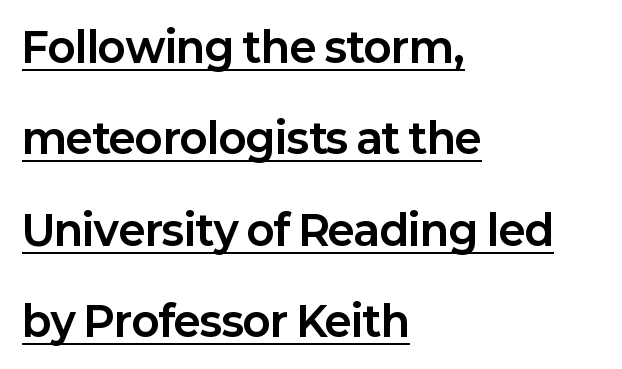
The image shows 41 px bold sans-serif type, upright; set left-aligned, loose line spacing (2.23x), normal letter spacing, underlined; low stroke contrast and a medium x-height.
